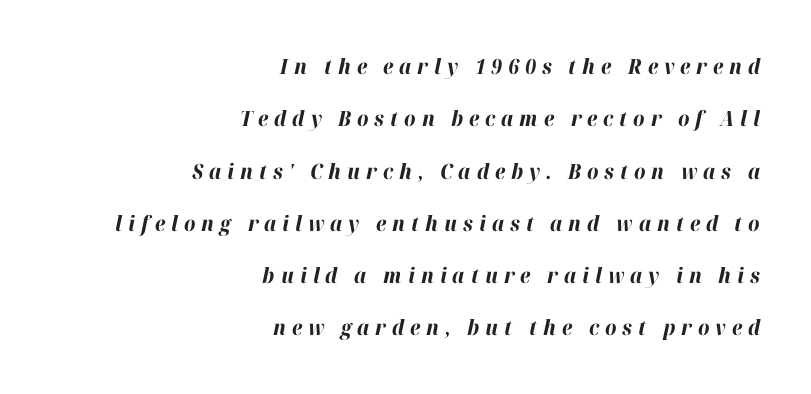
Every character sits at an angle, as italics do. Reading down the block, your eye finds every line finishing at a fixed right position. Vertical spacing — loose. Tracking value appears strongly positive — letters spread wide. Clear beneath every line of the passage. Heavy, bold letterforms.
